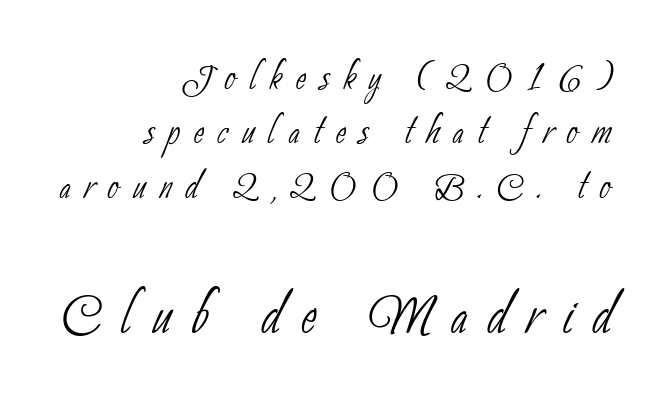
The image shows 75 px thin, condensed sans-serif type; set right-aligned, tight line spacing (1.09x), unusually wide letter spacing (+0.27 em), not underlined; the second (bottom) block is 1.5x larger; low stroke contrast and a small x-height.
